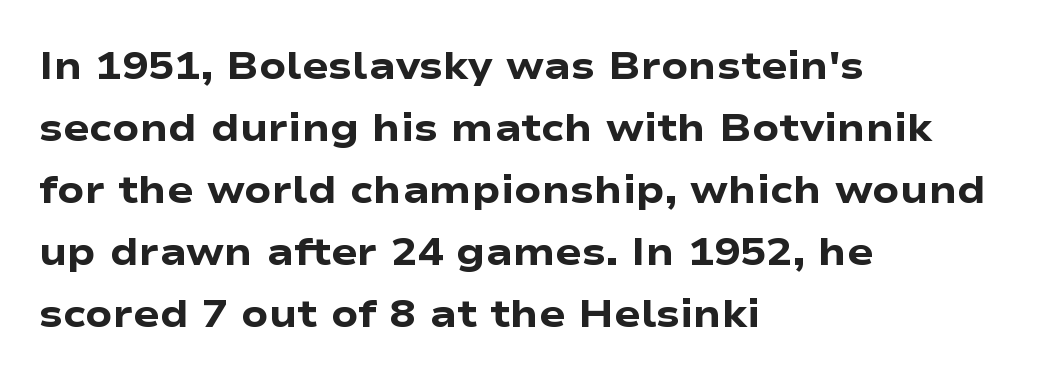
The image shows 39 px heavy, wide sans-serif type, upright; set left-aligned, normal line spacing (1.59x), normal letter spacing, not underlined; low stroke contrast and a medium x-height.
